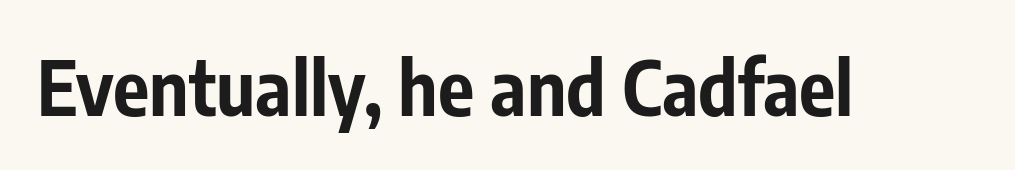
You can tell from the bare stems that sans-serif type was used. If you drew a line through each stem, it would be perfectly vertical. What stands out about the letter spacing? Nothing — it is the standard amount. Thick stems and heavy bowls — unmistakably bold.
